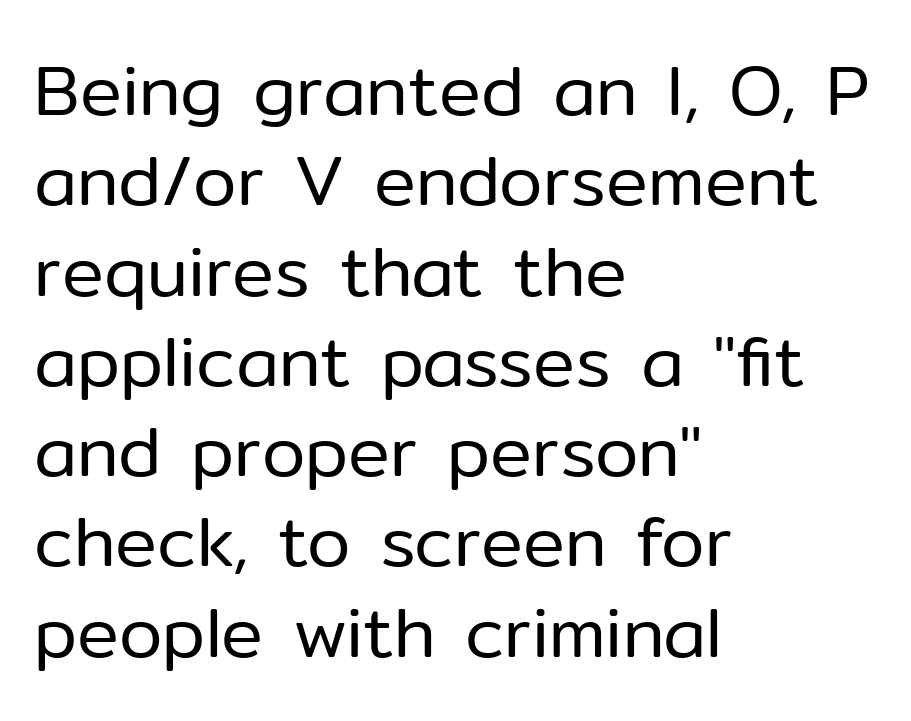
Think of a printed novel: that variable character pitch is what you see here. The vertical gap from one line to the next is medium. The space beneath each line is pristine and unruled. Nope, not italic — everything's standing straight. The passage shown is not bold in any degree. Standard letterfit; no display-style spreading of the glyphs.
